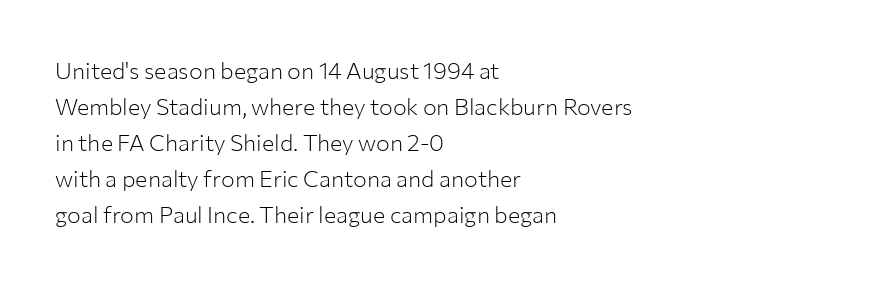
Q: Is the text bold? A: No.
Q: Is the text italic (slanted)? A: No, it is upright.
Q: Is the text underlined? A: No.
Q: How is the paragraph aligned? A: Left-aligned.
Q: Is the spacing between letters normal or unusually wide? A: Normal.
Q: Is the spacing between lines tight, normal or loose? A: Normal.
